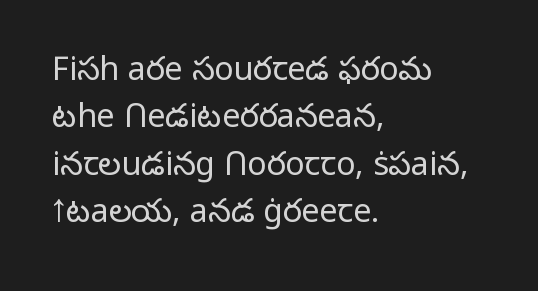
The image shows 32 px light sans-serif type, upright; set left-aligned, normal line spacing (1.48x), normal letter spacing, not underlined; low stroke contrast and a medium x-height.
